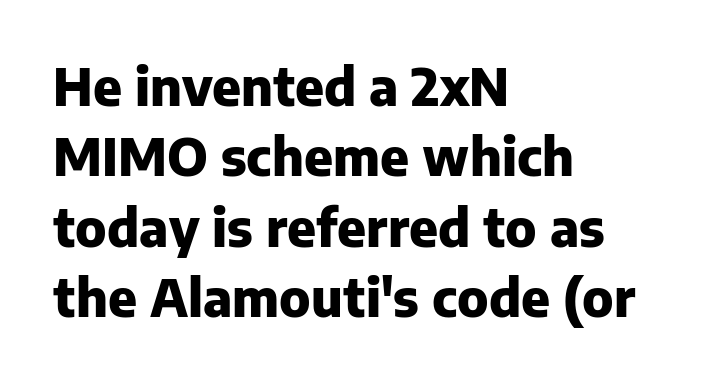
{"serif": "no", "italic": "no", "bold": "yes", "weight": "heavy", "width": "normal", "stroke_contrast": "low", "x_height": "medium", "monospaced": "no", "underline": "no", "align": "left", "line_spacing": "normal", "line_spacing_ratio": 1.38, "letter_spacing": "normal", "letter_spacing_em": 0.0, "glyph_px": 51}
